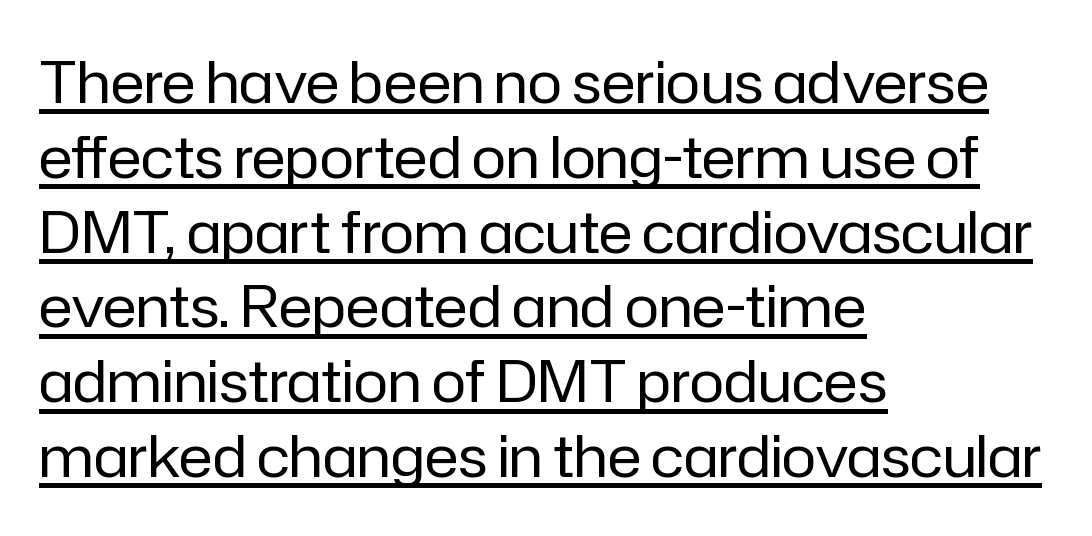
Q: Is the text bold? A: No.
Q: Is the text italic (slanted)? A: No, it is upright.
Q: Is the typeface a serif or a sans-serif typeface? A: Sans-serif.
Q: Is the text underlined? A: Yes.
Q: How is the paragraph aligned? A: Left-aligned.
Q: Is the spacing between letters normal or unusually wide? A: Normal.
Q: Is the spacing between lines tight, normal or loose? A: Normal.
Q: Width (condensed, normal, or wide)? A: Normal.
Q: Stroke contrast? A: Low.
Q: x-height? A: Medium.
Q: Monospaced? A: No.
